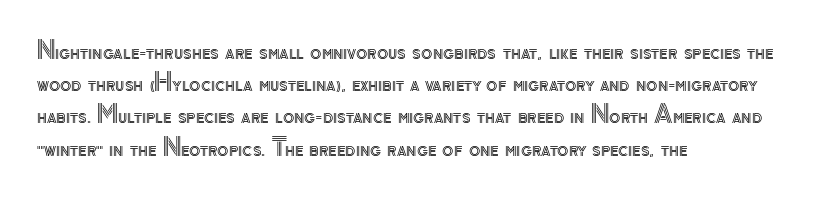
The image shows 23 px text type, upright; set left-aligned, normal line spacing (1.4x), normal letter spacing, not underlined.
